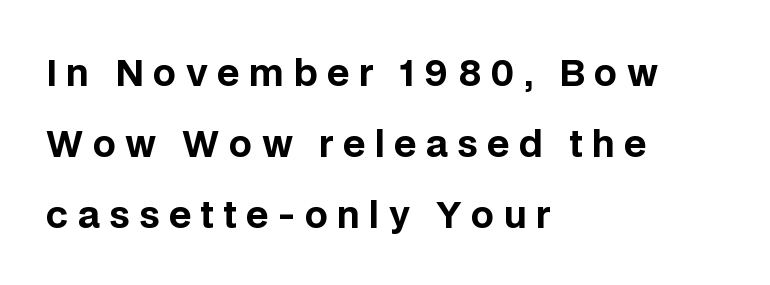
{"serif": "no", "italic": "no", "bold": "yes", "weight": "bold", "width": "normal", "stroke_contrast": "low", "x_height": "large", "monospaced": "no", "underline": "no", "align": "left", "line_spacing": "loose", "line_spacing_ratio": 1.97, "letter_spacing": "wide", "letter_spacing_em": 0.26, "glyph_px": 36}
